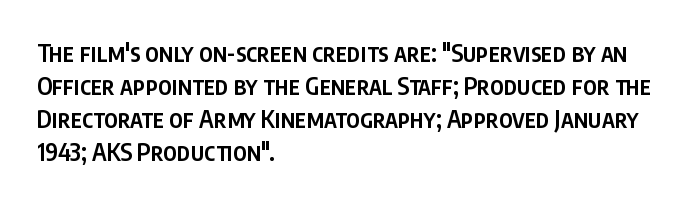
The image shows 24 px text type, upright; set left-aligned, normal line spacing (1.37x), normal letter spacing, not underlined.
